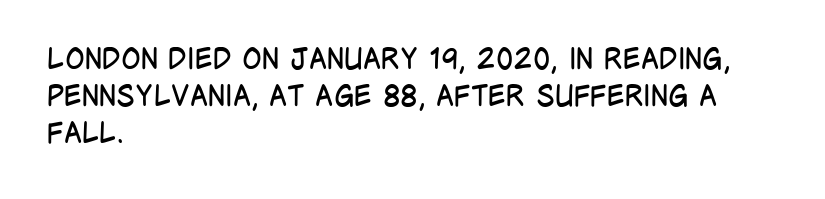
The face looks like a standard text weight, possibly lighter. Just letters on the line, the space beneath them empty. These lines are set flush left with a ragged right edge. Default kerning and tracking; the words read as compact shapes. A typesetter would mark this as roman, not italic. I'd call this a sans setting — the letters go barefoot.
